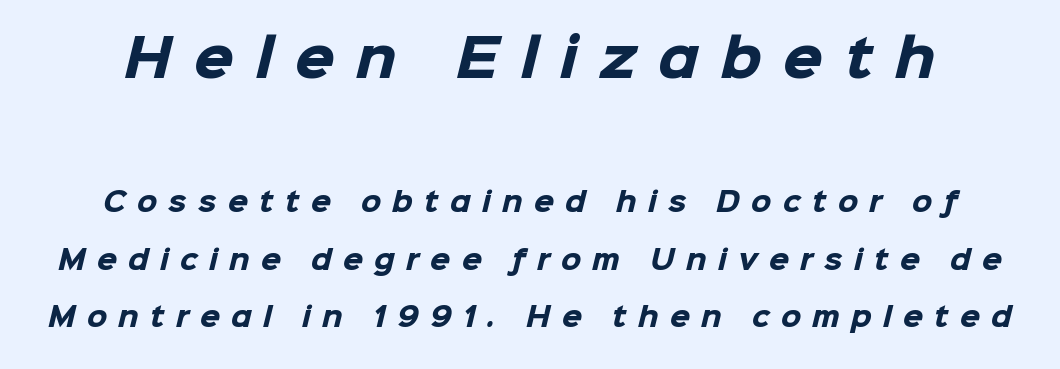
The image shows 51 px heavy sans-serif type; set loose line spacing (2.22x), unusually wide letter spacing (+0.43 em), not underlined; the first (top) block is 1.96x larger; low stroke contrast and a medium x-height.
